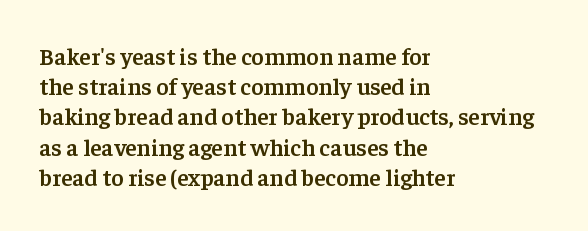
{"italic": "no", "bold": "semi", "underline": "no", "align": "left", "line_spacing": "normal", "line_spacing_ratio": 1.26, "letter_spacing": "normal", "letter_spacing_em": 0.0, "glyph_px": 24}
